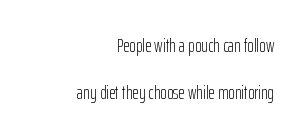
Q: Is the text bold? A: No.
Q: Is the text italic (slanted)? A: No, it is upright.
Q: Is the text underlined? A: No.
Q: How is the paragraph aligned? A: Right-aligned.
Q: Is the spacing between letters normal or unusually wide? A: Normal.
Q: Is the spacing between lines tight, normal or loose? A: Loose.
